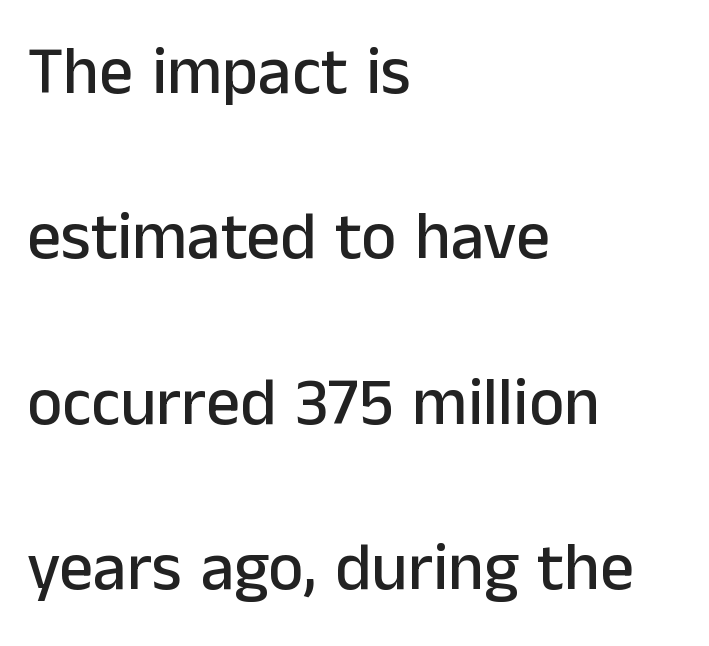
The image shows 67 px sans-serif type, upright; set left-aligned, loose line spacing (2.47x), normal letter spacing, not underlined; low stroke contrast and a medium x-height.
